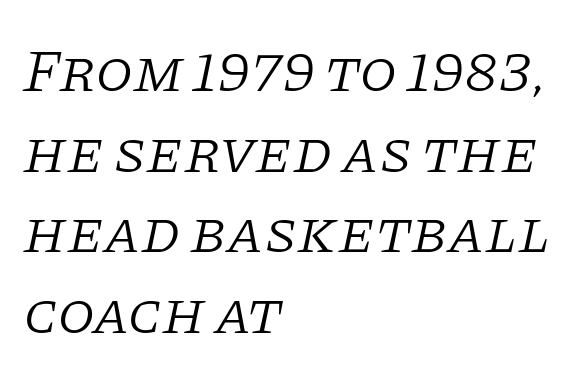
Q: Is the text bold? A: No.
Q: Is the text italic (slanted)? A: Yes, it leans right by about 11 degrees.
Q: Is the typeface a serif or a sans-serif typeface? A: Serif.
Q: Is the text underlined? A: No.
Q: How is the paragraph aligned? A: Left-aligned.
Q: Is the spacing between letters normal or unusually wide? A: Normal.
Q: Is the spacing between lines tight, normal or loose? A: Normal.
Q: Width (condensed, normal, or wide)? A: Normal.
Q: Stroke contrast? A: Low.
Q: x-height? A: Large.
Q: Monospaced? A: No.
